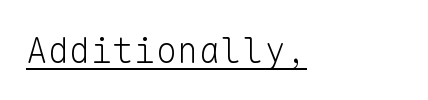
The image shows 36 px light sans-serif type, upright, monospaced; set left-aligned, normal letter spacing, underlined; low stroke contrast and a medium x-height.
